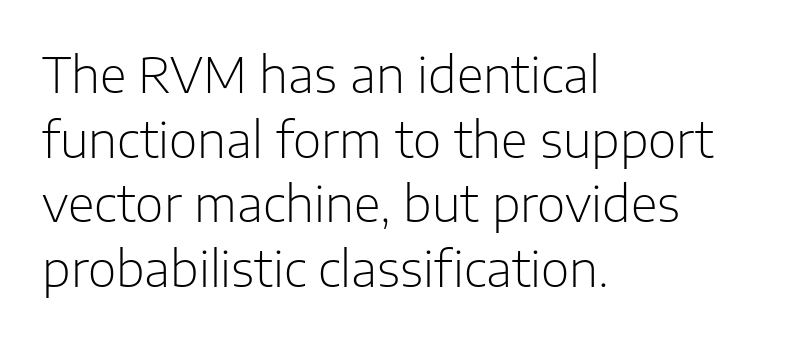
Q: Is the text bold? A: No.
Q: Is the text italic (slanted)? A: No, it is upright.
Q: Is the typeface a serif or a sans-serif typeface? A: Sans-serif.
Q: Is the text underlined? A: No.
Q: How is the paragraph aligned? A: Left-aligned.
Q: Is the spacing between letters normal or unusually wide? A: Normal.
Q: Is the spacing between lines tight, normal or loose? A: Normal.
Q: Width (condensed, normal, or wide)? A: Normal.
Q: Stroke contrast? A: Low.
Q: x-height? A: Medium.
Q: Monospaced? A: No.
